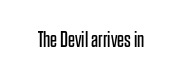
Q: Is the text bold? A: No.
Q: Is the text italic (slanted)? A: No, it is upright.
Q: Is the text underlined? A: No.
Q: Is the spacing between letters normal or unusually wide? A: Normal.
